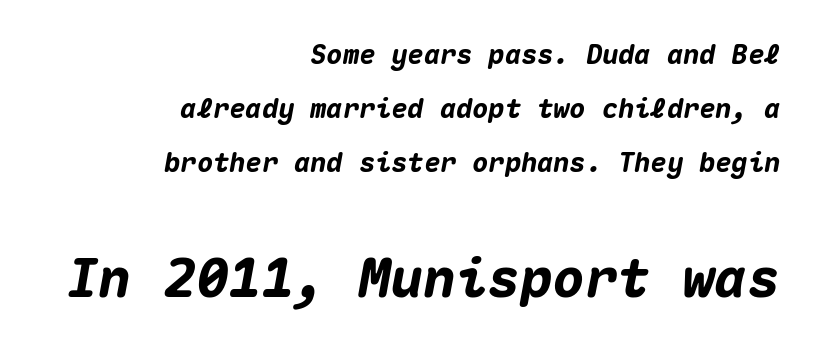
Q: Is the text bold? A: Yes.
Q: Is the text italic (slanted)? A: Yes, it leans right by about 10 degrees.
Q: Is the text underlined? A: No.
Q: How is the paragraph aligned? A: Right-aligned.
Q: Is the spacing between letters normal or unusually wide? A: Normal.
Q: Is the spacing between lines tight, normal or loose? A: Loose.
Q: Which block of text is set in a larger size, the first (top) or the second (bottom)? A: The second (bottom) one.
Q: Width (condensed, normal, or wide)? A: Normal.
Q: Stroke contrast? A: Medium.
Q: x-height? A: Medium.
Q: Monospaced? A: Yes.
